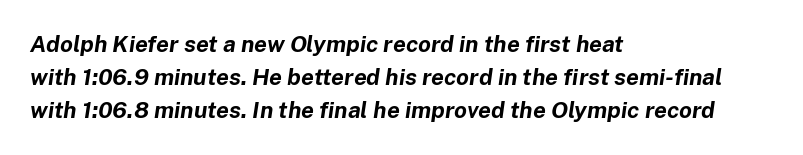
Glance below the letters and you will spot only blank space. The letters are slanted; this is an italic face. The rendering uses a bold face; every stroke is thick and dark. In terms of leading, this rendering sits right in the middle. The letters sit at their default tracking, neither squeezed nor spread. Alignment: flush left.
